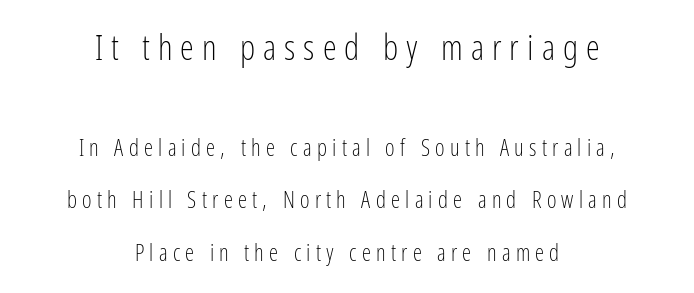
{"serif": "no", "italic": "no", "bold": "no", "weight": "light", "width": "condensed", "stroke_contrast": "low", "x_height": "medium", "monospaced": "no", "underline": "no", "align": "center", "line_spacing": "loose", "line_spacing_ratio": 2.28, "letter_spacing": "wide", "letter_spacing_em": 0.23, "larger_block": "first", "size_ratio": 1.52, "glyph_px": 35}
